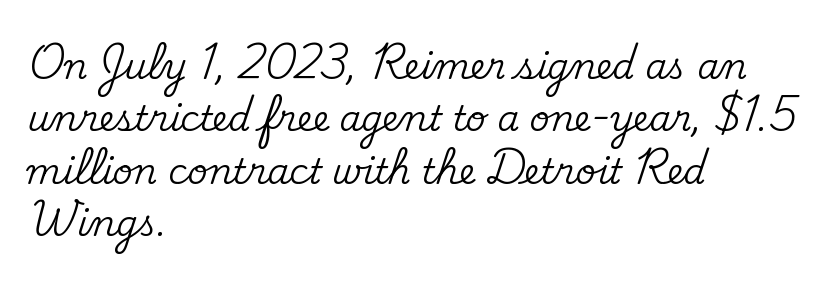
The image shows 35 px text type; set left-aligned, normal line spacing (1.5x), normal letter spacing, not underlined; medium stroke contrast and a small x-height.
